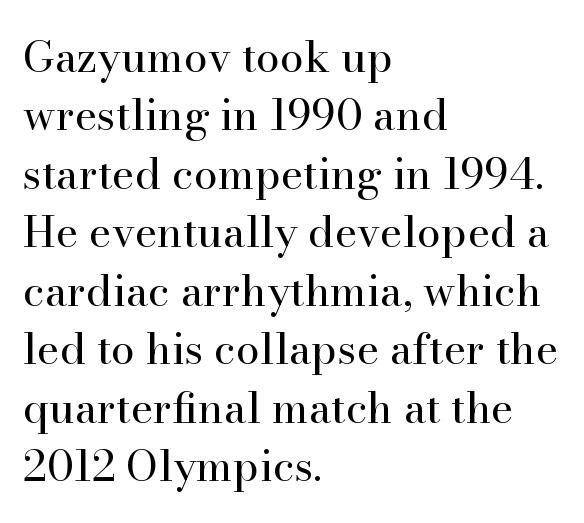
Q: Is the text bold? A: No.
Q: Is the text italic (slanted)? A: No, it is upright.
Q: Is the typeface a serif or a sans-serif typeface? A: Serif.
Q: Is the text underlined? A: No.
Q: How is the paragraph aligned? A: Left-aligned.
Q: Is the spacing between letters normal or unusually wide? A: Normal.
Q: Is the spacing between lines tight, normal or loose? A: Normal.
Q: Width (condensed, normal, or wide)? A: Normal.
Q: Stroke contrast? A: High.
Q: x-height? A: Small.
Q: Monospaced? A: No.
